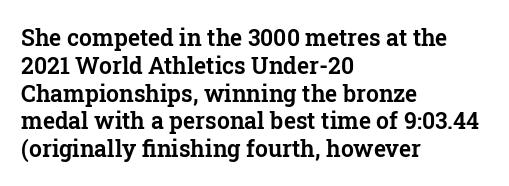
Here the glyphs are tracked normally, forming tight word shapes. The specimen omits any rule beneath the text block's lines. Vertical strokes here are truly vertical. The lines in this sample share a left origin and differ only in where they stop.
